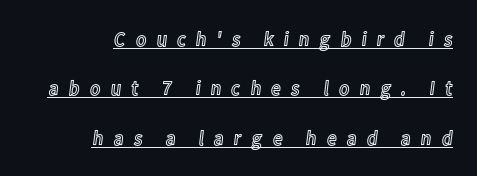
Q: Is the text italic (slanted)? A: Yes.
Q: Is the text underlined? A: Yes.
Q: How is the paragraph aligned? A: Right-aligned.
Q: Is the spacing between letters normal or unusually wide? A: Unusually wide.
Q: Is the spacing between lines tight, normal or loose? A: Loose.
